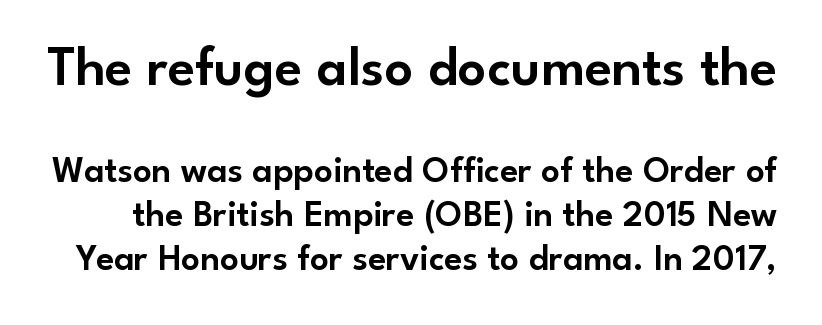
{"serif": "no", "italic": "no", "width": "normal", "stroke_contrast": "low", "x_height": "small", "monospaced": "no", "underline": "no", "line_spacing_ratio": 1.19, "letter_spacing": "normal", "letter_spacing_em": 0.0, "larger_block": "first", "size_ratio": 1.51, "glyph_px": 56}
